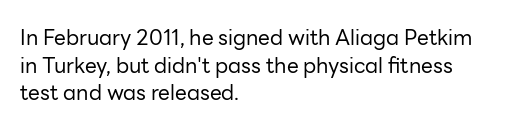
Every stem runs plumb, perpendicular to the baseline. Leftover space on each line is placed entirely after the last word. Check the space under the baseline: it is left empty. This reads as an unemphasized weight, regular at the heaviest. Caption: standard tracking, unaltered.
